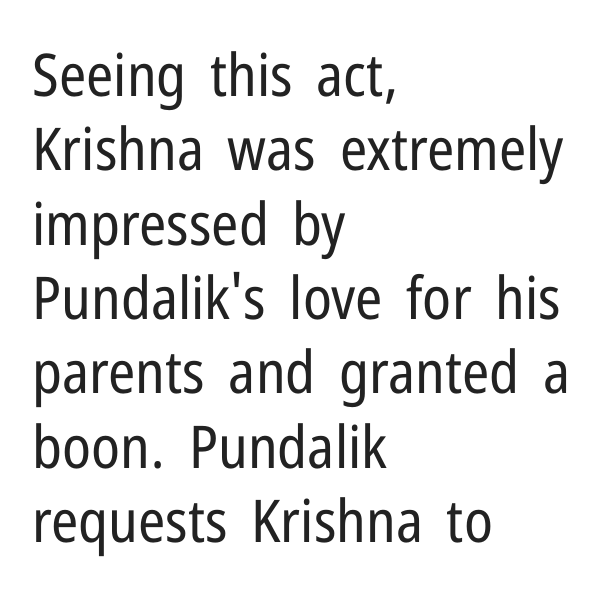
Each new line begins a customary step beneath the previous one. Default kerning and tracking; the words read as compact shapes. The axis of the letterforms is exactly vertical. Beneath every word, the page is bare. These lines stack with their left ends in a neat column.
